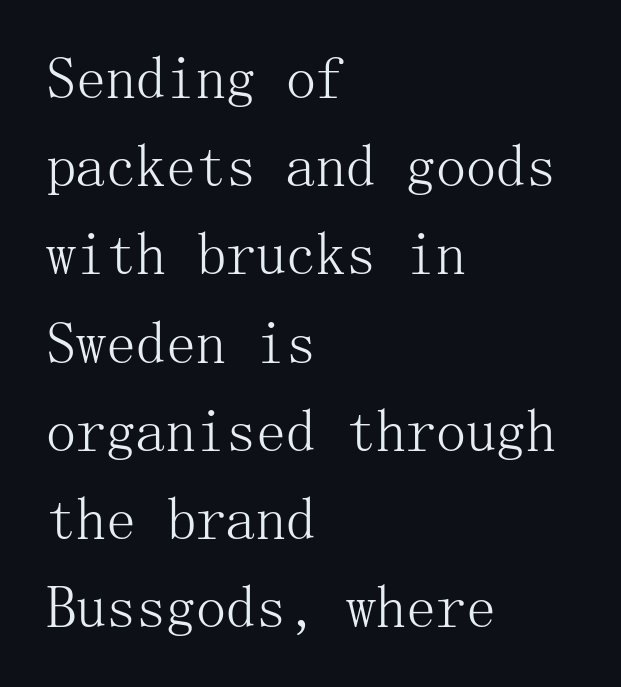
Q: Is the text bold? A: No.
Q: Is the text italic (slanted)? A: No, it is upright.
Q: Is the typeface a serif or a sans-serif typeface? A: Serif.
Q: Is the text underlined? A: No.
Q: How is the paragraph aligned? A: Left-aligned.
Q: Is the spacing between letters normal or unusually wide? A: Normal.
Q: Is the spacing between lines tight, normal or loose? A: Normal.
Q: Width (condensed, normal, or wide)? A: Normal.
Q: Stroke contrast? A: Medium.
Q: x-height? A: Medium.
